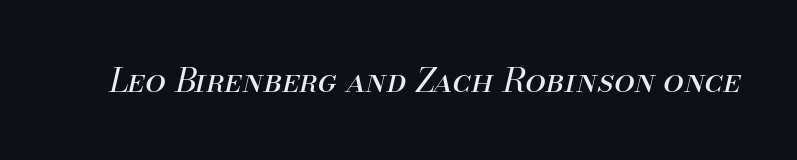
Looks like regular typesetting: each glyph gets only the width it needs. A typesetter would mark this as italic. Clear beneath every line of the passage. Stroke thickness stays within the range of a standard reading face or lighter. This rendering leaves character spacing at its baseline value.
